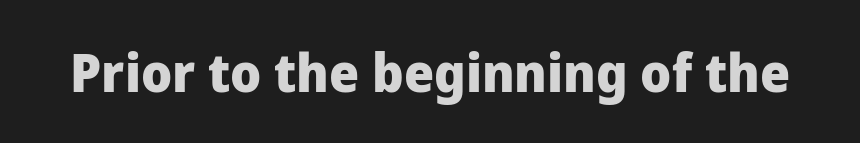
{"serif": "no", "italic": "no", "bold": "yes", "weight": "heavy", "width": "normal", "stroke_contrast": "low", "x_height": "medium", "monospaced": "no", "underline": "no", "letter_spacing": "normal", "letter_spacing_em": 0.0, "glyph_px": 53}
